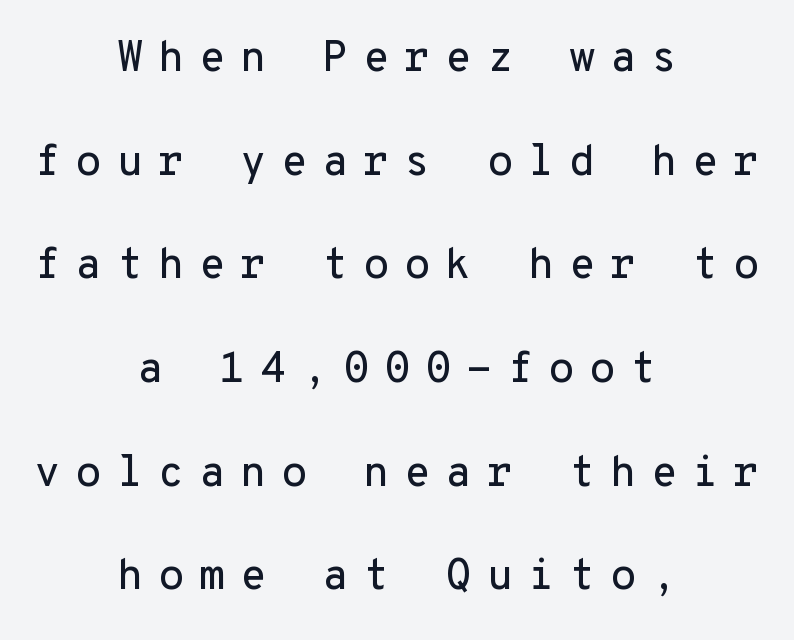
{"serif": "no", "italic": "no", "width": "normal", "stroke_contrast": "low", "x_height": "medium", "monospaced": "yes", "underline": "no", "align": "center", "line_spacing": "loose", "line_spacing_ratio": 2.41, "letter_spacing": "wide", "letter_spacing_em": 0.34, "glyph_px": 43}
